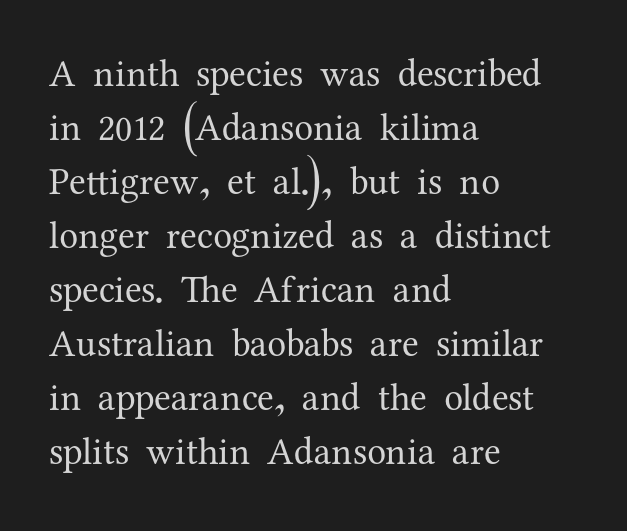
{"serif": "yes", "italic": "no", "bold": "no", "weight": "regular", "width": "normal", "stroke_contrast": "medium", "x_height": "medium", "monospaced": "no", "underline": "no", "align": "left", "line_spacing": "normal", "line_spacing_ratio": 1.42, "letter_spacing": "normal", "letter_spacing_em": 0.0, "glyph_px": 38}
